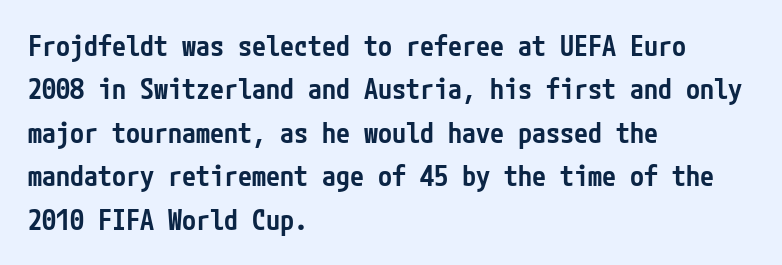
Vertical spacing — default. A semibold gives these letters moderate extra thickness, short of bold. Every row of glyphs begins at an identical x-position on the left. Observe the ordinary spacing: letters are neighbours, not strangers. Beneath every word, the page is bare.
